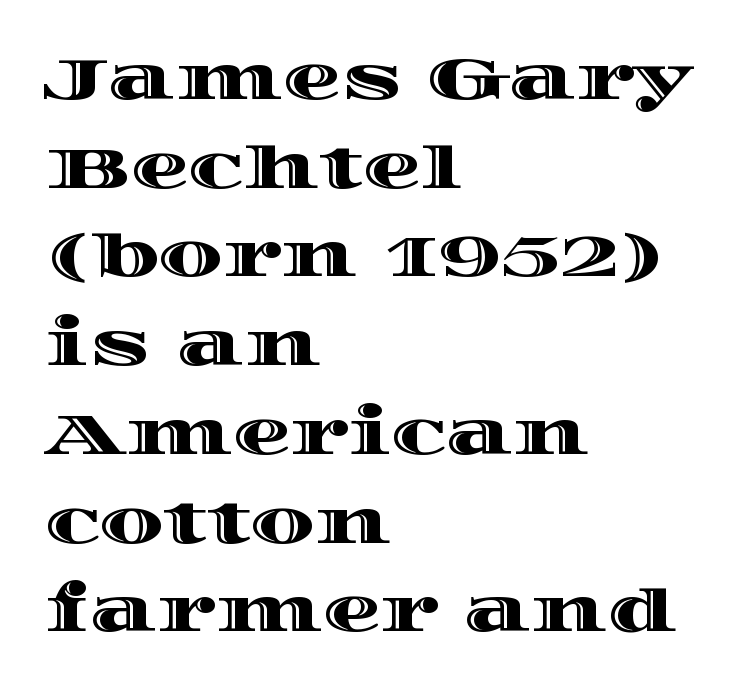
Q: Is the text italic (slanted)? A: No, it is upright.
Q: Is the text underlined? A: No.
Q: How is the paragraph aligned? A: Left-aligned.
Q: Is the spacing between letters normal or unusually wide? A: Normal.
Q: Is the spacing between lines tight, normal or loose? A: Normal.
Q: Width (condensed, normal, or wide)? A: Wide.
Q: x-height? A: Large.
Q: Monospaced? A: No.
